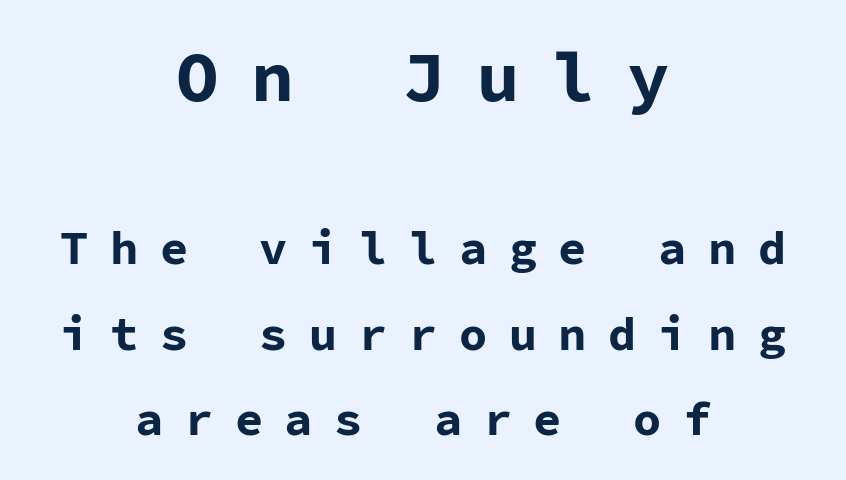
The image shows 71 px bold sans-serif type, upright, monospaced; set centered, line spacing 1.82x, unusually wide letter spacing (+0.46 em), not underlined; the first (top) block is 1.51x larger; low stroke contrast and a medium x-height.
